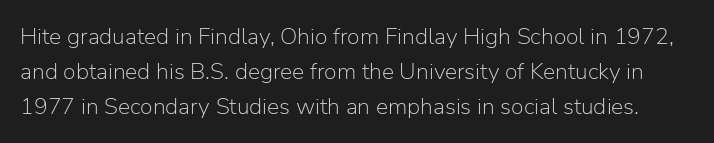
{"italic": "no", "bold": "no", "underline": "no", "line_spacing": "normal", "line_spacing_ratio": 1.52, "letter_spacing": "normal", "letter_spacing_em": 0.0, "glyph_px": 23}
